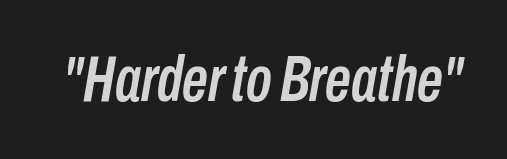
The image shows 64 px condensed type, italic (leaning right); set normal letter spacing, not underlined; low stroke contrast and a medium x-height.
